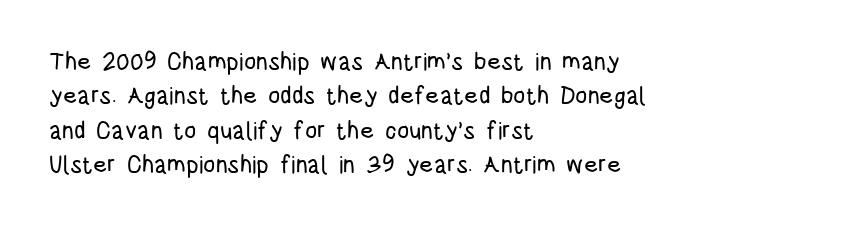
The image shows 24 px text type, upright; set left-aligned, normal line spacing (1.43x), normal letter spacing, not underlined.
